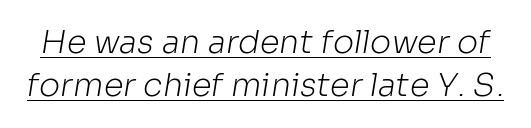
The image shows 32 px light sans-serif type; set normal line spacing (1.35x), normal letter spacing, underlined; low stroke contrast and a medium x-height.
